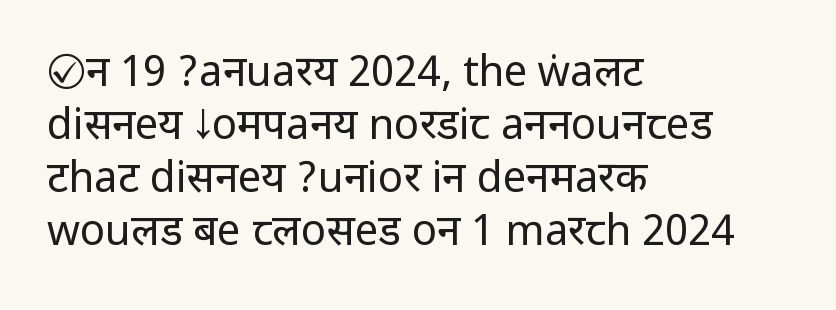
The image shows 42 px regular-weight, condensed sans-serif type, upright; set left-aligned, normal line spacing (1.26x), normal letter spacing, not underlined; low stroke contrast.
